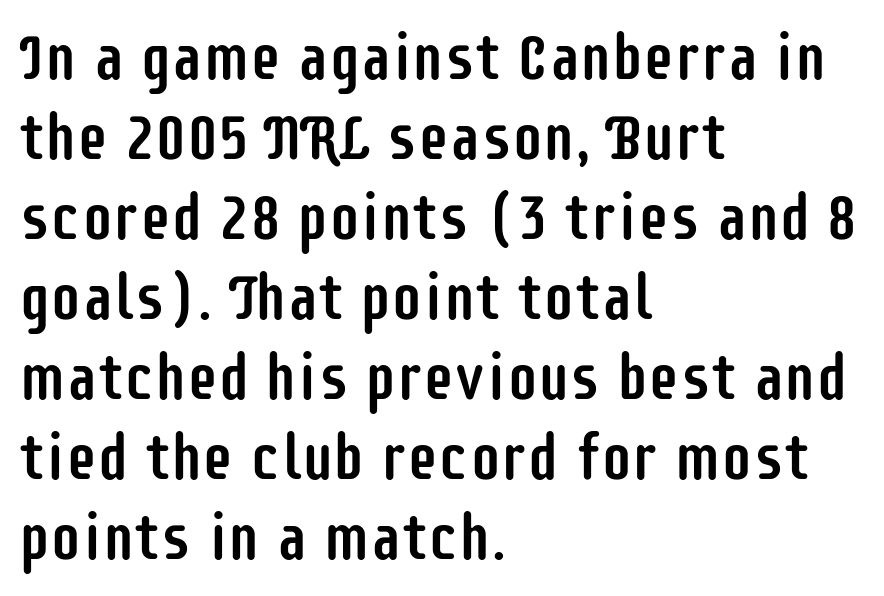
The image shows 63 px condensed sans-serif type, upright; set left-aligned, normal line spacing (1.27x), normal letter spacing, not underlined; low stroke contrast and a large x-height.
